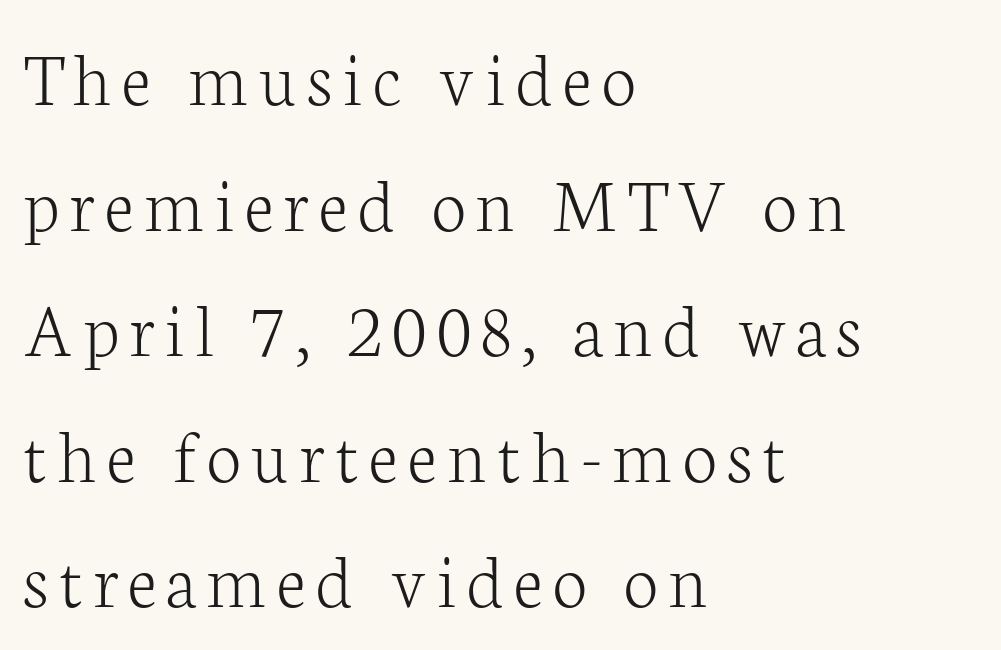
{"serif": "yes", "italic": "no", "bold": "no", "weight": "light", "width": "normal", "stroke_contrast": "low", "x_height": "medium", "monospaced": "no", "underline": "no", "align": "left", "line_spacing": "normal", "line_spacing_ratio": 1.59, "glyph_px": 79}
